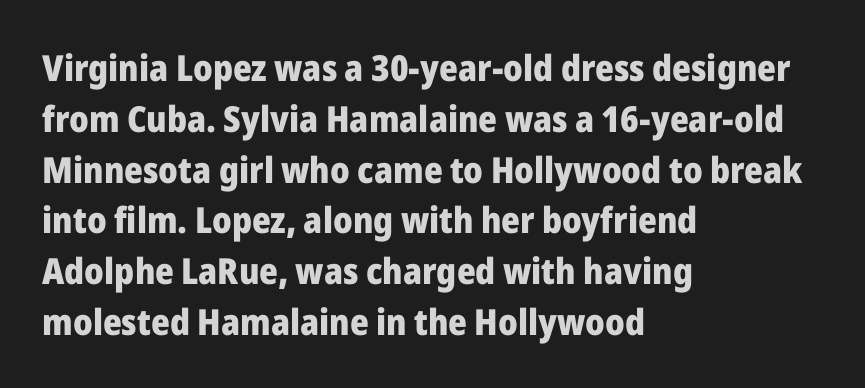
{"serif": "no", "italic": "no", "bold": "yes", "weight": "heavy", "width": "normal", "stroke_contrast": "low", "x_height": "medium", "monospaced": "no", "underline": "no", "align": "left", "line_spacing": "normal", "line_spacing_ratio": 1.41, "letter_spacing": "normal", "letter_spacing_em": 0.0, "glyph_px": 36}
